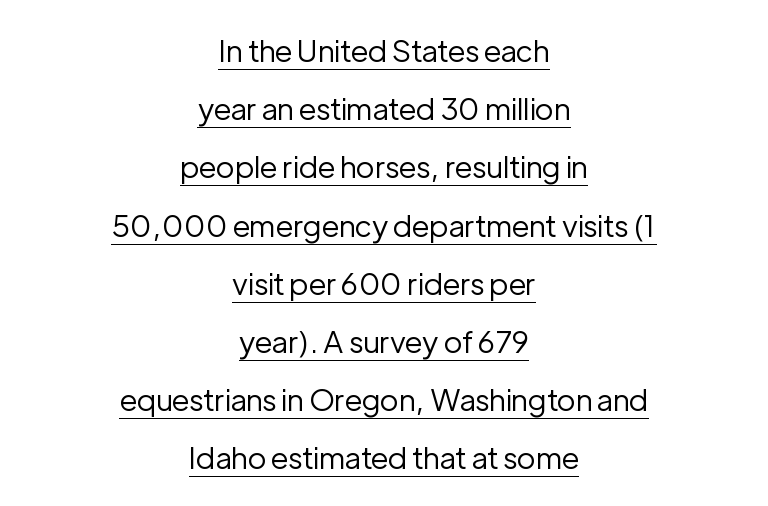
Q: Is the text bold? A: No.
Q: Is the text italic (slanted)? A: No, it is upright.
Q: Is the typeface a serif or a sans-serif typeface? A: Sans-serif.
Q: Is the text underlined? A: Yes.
Q: How is the paragraph aligned? A: Centered.
Q: Is the spacing between letters normal or unusually wide? A: Normal.
Q: Is the spacing between lines tight, normal or loose? A: Loose.
Q: Width (condensed, normal, or wide)? A: Normal.
Q: Stroke contrast? A: Low.
Q: x-height? A: Medium.
Q: Monospaced? A: No.
